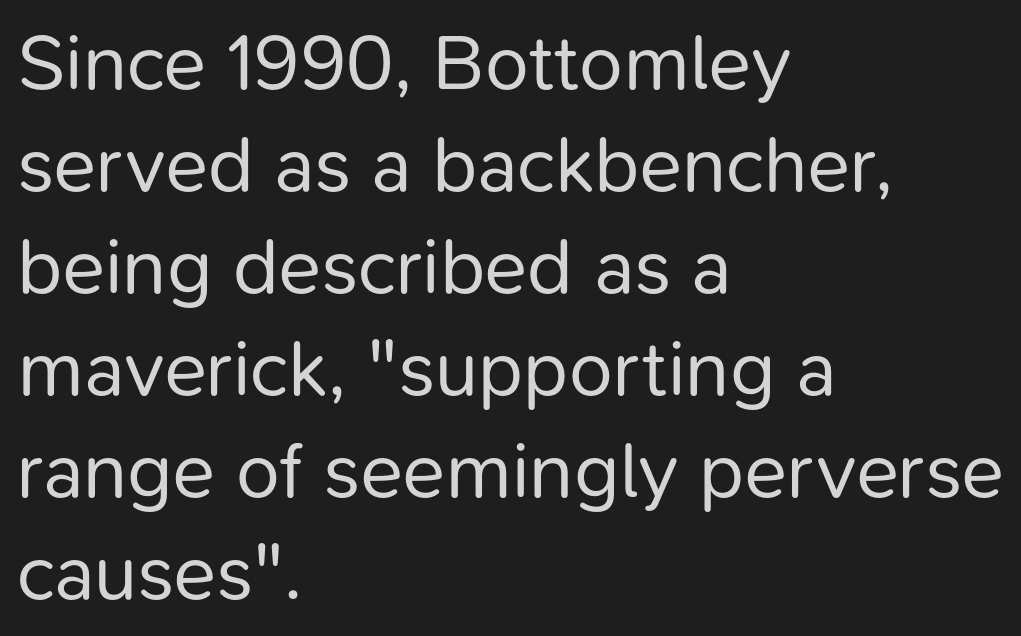
{"serif": "no", "italic": "no", "bold": "no", "weight": "regular", "width": "normal", "stroke_contrast": "low", "x_height": "medium", "monospaced": "no", "underline": "no", "align": "left", "line_spacing": "normal", "line_spacing_ratio": 1.29, "letter_spacing": "normal", "letter_spacing_em": 0.0, "glyph_px": 79}
